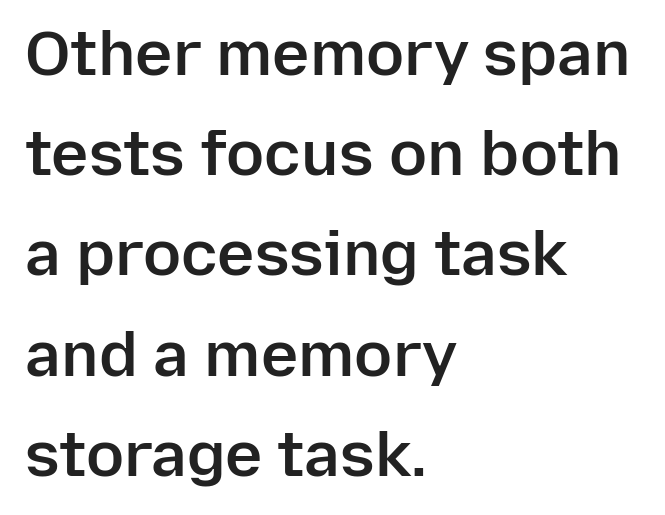
A typesetter would call this proportional, since set widths differ per character. The axis of the letterforms is exactly vertical. Does the leading feel generous? No, just average. In terms of letterspacing, this is plain default setting. The characters look somewhat weighty, a semibold short of true bold.
